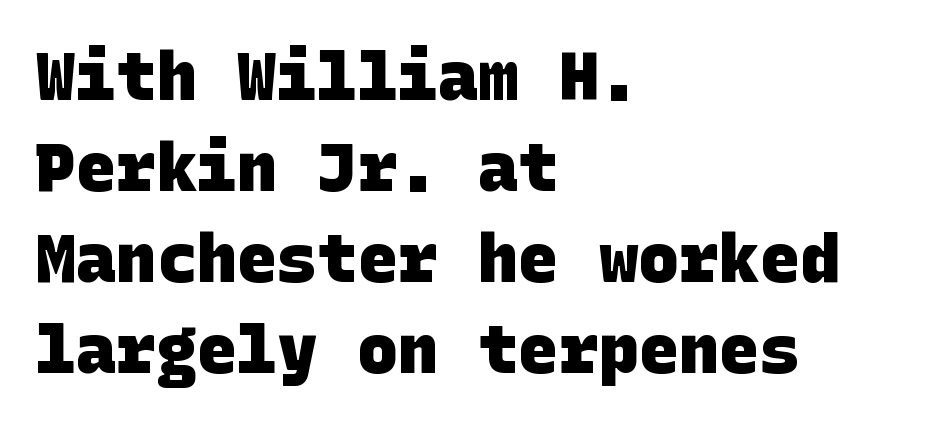
Rows of type keep a routine distance in the vertical direction. Strokes here are thick enough to call this a true bold. The letterforms sit shoulder to shoulder at normal distance. A typesetter would label this face a sans. One-word summary of the alignment: left.
